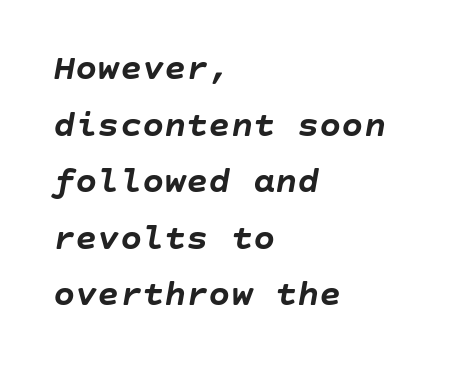
{"italic": "yes", "lean": "right", "slant_degrees": 10, "bold": "yes", "weight": "semibold", "width": "normal", "stroke_contrast": "low", "x_height": "large", "underline": "no", "align": "left", "line_spacing": "normal", "line_spacing_ratio": 1.53, "letter_spacing": "normal", "letter_spacing_em": 0.0, "glyph_px": 37}
